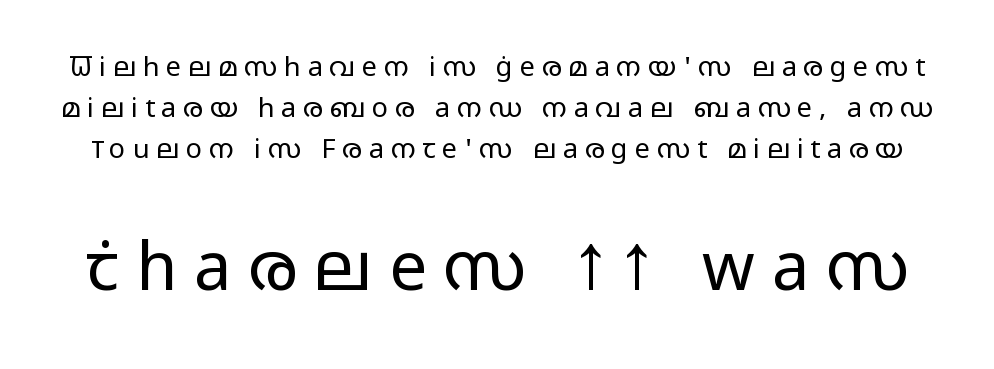
Q: Is the text bold? A: No.
Q: Is the text italic (slanted)? A: No, it is upright.
Q: Is the typeface a serif or a sans-serif typeface? A: Sans-serif.
Q: Is the text underlined? A: No.
Q: Is the spacing between letters normal or unusually wide? A: Unusually wide.
Q: Is the spacing between lines tight, normal or loose? A: Normal.
Q: Which block of text is set in a larger size, the first (top) or the second (bottom)? A: The second (bottom) one.
Q: Width (condensed, normal, or wide)? A: Wide.
Q: Stroke contrast? A: Low.
Q: x-height? A: Medium.
Q: Monospaced? A: No.
